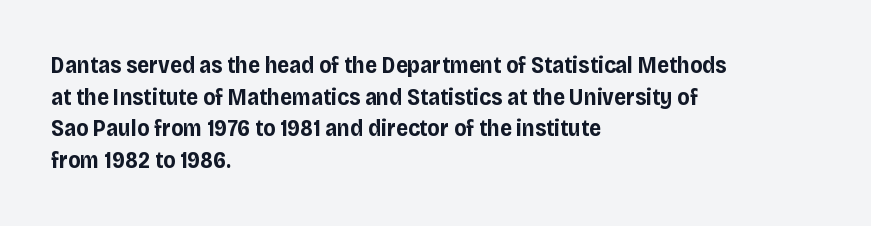
Q: Is the text bold? A: Yes.
Q: Is the text italic (slanted)? A: No, it is upright.
Q: Is the text underlined? A: No.
Q: How is the paragraph aligned? A: Left-aligned.
Q: Is the spacing between letters normal or unusually wide? A: Normal.
Q: Is the spacing between lines tight, normal or loose? A: Normal.
